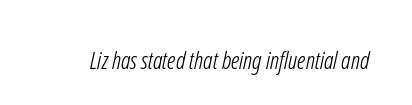
{"bold": "no", "underline": "no", "letter_spacing": "normal", "letter_spacing_em": 0.0, "glyph_px": 24}
